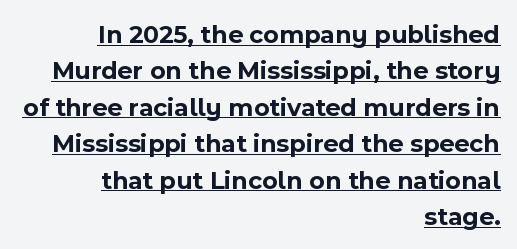
Q: Is the text bold? A: Yes.
Q: Is the text italic (slanted)? A: No, it is upright.
Q: Is the text underlined? A: Yes.
Q: How is the paragraph aligned? A: Right-aligned.
Q: Is the spacing between letters normal or unusually wide? A: Normal.
Q: Is the spacing between lines tight, normal or loose? A: Normal.
